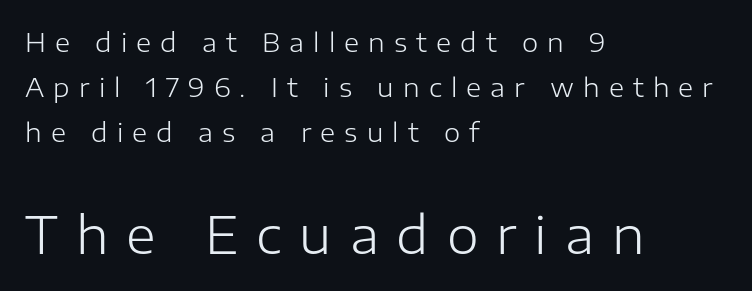
Whoever set this made the second block the dominant, larger element. The rendering inserts visible extra space after every character. Ordinary non-slanted type is in use. The letters advance in unequal steps, a hallmark of proportional type. Letterform terminals end flat and unadorned throughout the passage. Only glyphs here, with clear space below each row.
